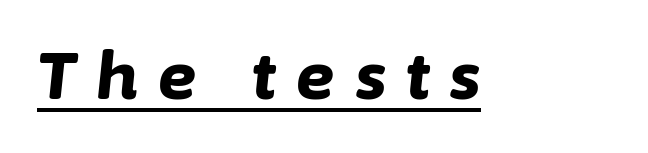
This rendering widens character spacing well past its baseline value. The passage shown is typed in a proportional face where columns would drift. A full-strength bold gives these letters their thick strokes. Looks like someone drew a line under every word here. Looking at the ascenders, they clearly lean.
